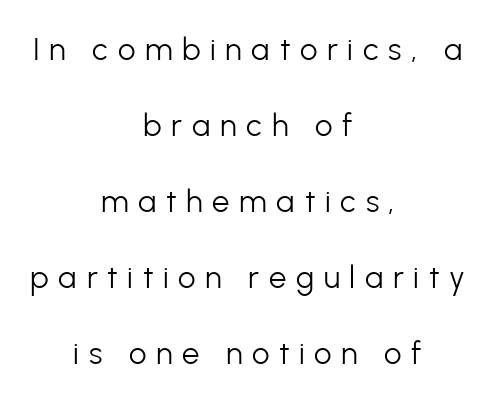
The image shows 31 px light sans-serif type, upright; set centered, loose line spacing (2.45x), unusually wide letter spacing (+0.31 em), not underlined; low stroke contrast and a medium x-height.
